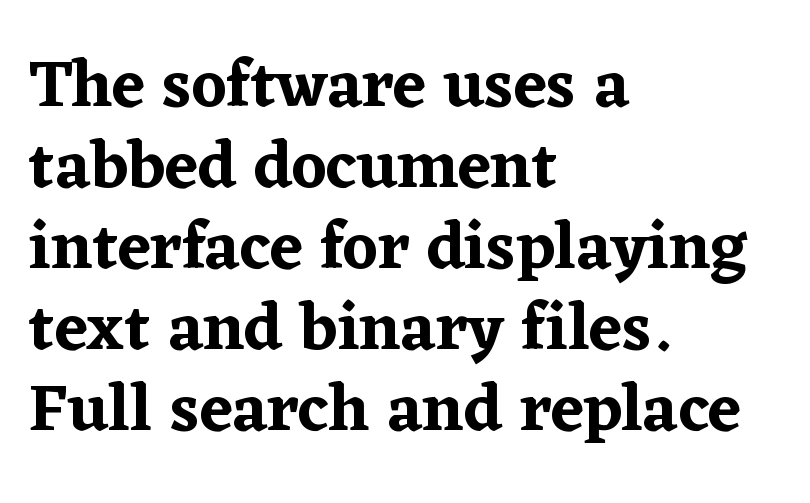
The image shows 67 px serif type, upright; set left-aligned, line spacing 1.21x, normal letter spacing, not underlined; low stroke contrast and a medium x-height.
